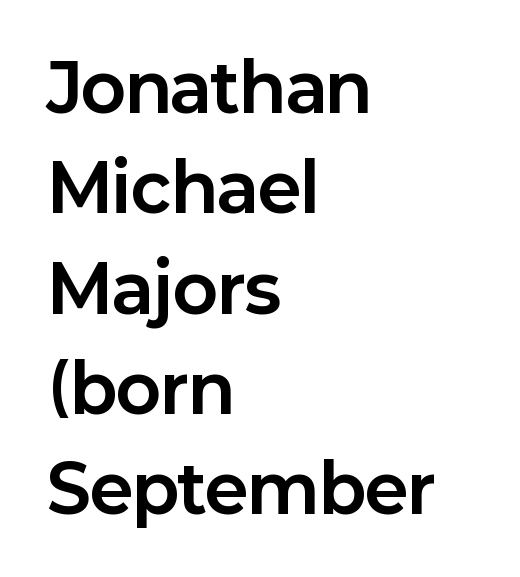
{"serif": "no", "italic": "no", "bold": "yes", "weight": "bold", "width": "normal", "stroke_contrast": "low", "x_height": "medium", "monospaced": "no", "underline": "no", "align": "left", "line_spacing": "normal", "line_spacing_ratio": 1.52, "letter_spacing": "normal", "letter_spacing_em": 0.0, "glyph_px": 66}
